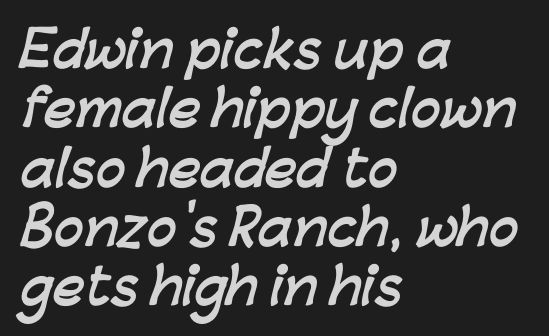
The image shows 49 px semibold sans-serif type; set left-aligned, line spacing 1.21x, normal letter spacing, not underlined; low stroke contrast and a medium x-height.
